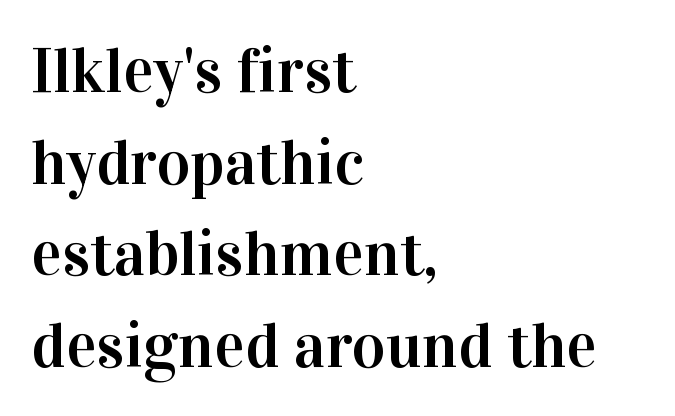
{"serif": "yes", "italic": "no", "width": "normal", "stroke_contrast": "high", "x_height": "medium", "monospaced": "no", "underline": "no", "align": "left", "line_spacing": "normal", "line_spacing_ratio": 1.43, "letter_spacing": "normal", "letter_spacing_em": 0.0, "glyph_px": 64}
